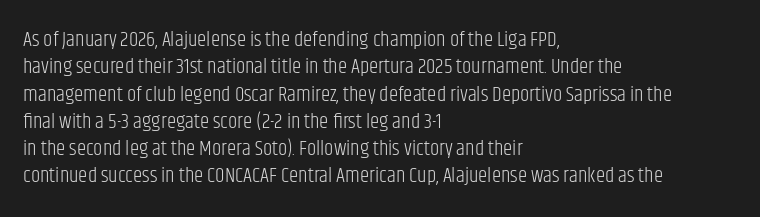
Reading down the block, your eye returns to a fixed left position each line. The weight tops out at a normal text grade. Interline gaps are of average width in this sample. The letters sit at their default tracking, neither squeezed nor spread.
